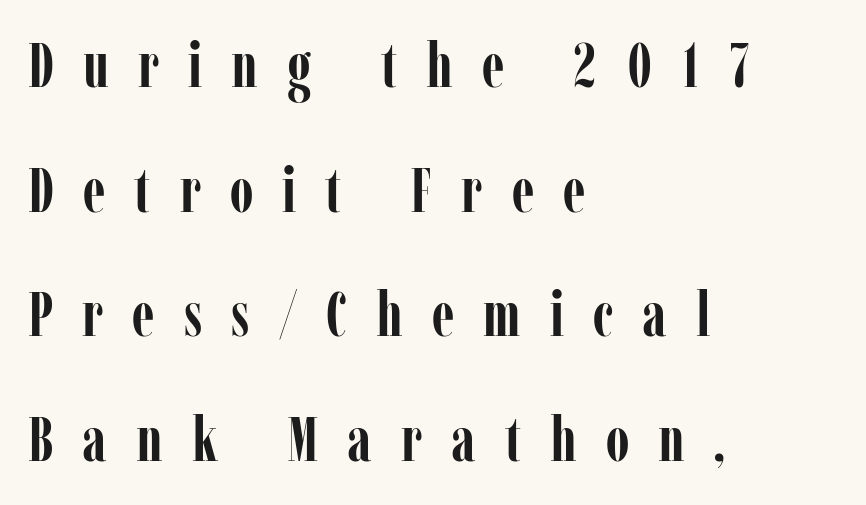
A typesetter would call this proportional, since set widths differ per character. Layout note: lines flush left. Designer's note — italics off, roman on. The text was rendered using a seriffed face with decorative stroke endings.
